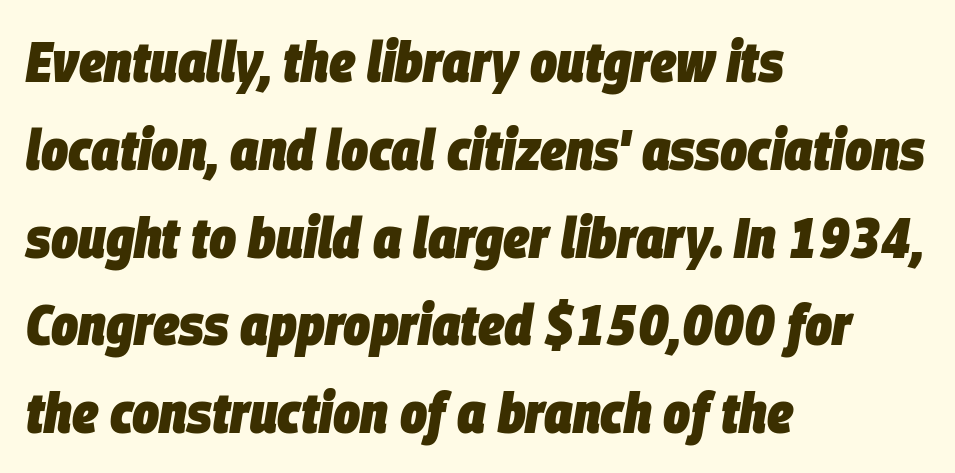
The image shows 57 px heavy, condensed type, italic (leaning right); set left-aligned, normal line spacing (1.54x), normal letter spacing, not underlined; low stroke contrast and a large x-height.
